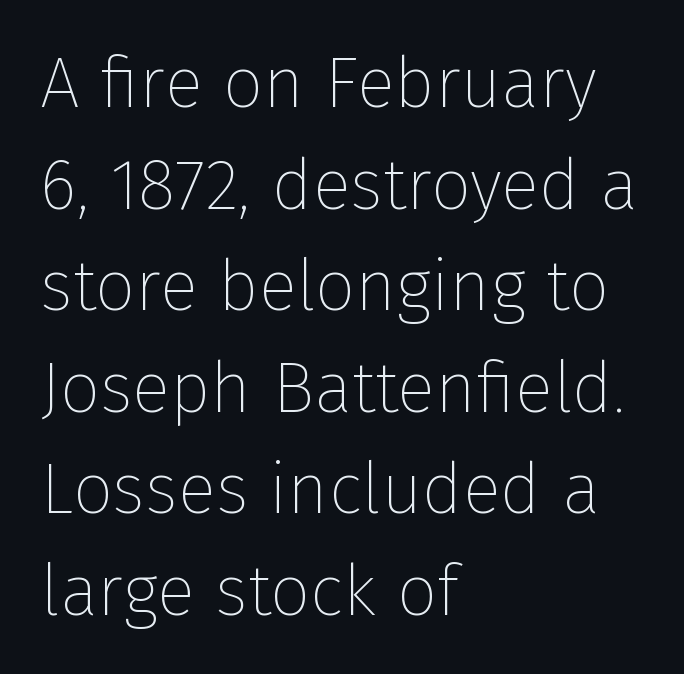
The image shows 71 px thin sans-serif type, upright; set left-aligned, normal line spacing (1.43x), normal letter spacing, not underlined; low stroke contrast and a medium x-height.
